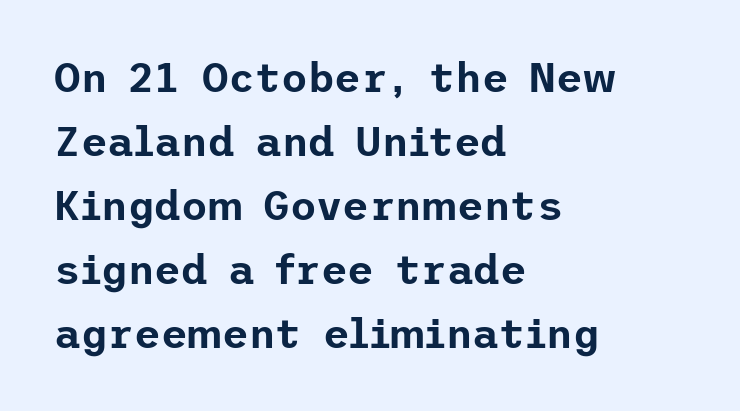
The passage shown is not underscored anywhere. Honestly, the row spacing looks completely unremarkable. Designer's note — italics off, roman on. The horizontal fit of the characters is conventional and even. Notice how the passage keeps a crisp vertical edge on the left only. Type style note: lacks serifs.
